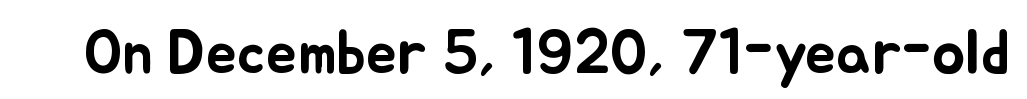
Q: Is the text italic (slanted)? A: No, it is upright.
Q: Is the text underlined? A: No.
Q: Is the spacing between letters normal or unusually wide? A: Normal.
Q: Width (condensed, normal, or wide)? A: Normal.
Q: Stroke contrast? A: Low.
Q: x-height? A: Small.
Q: Monospaced? A: No.
